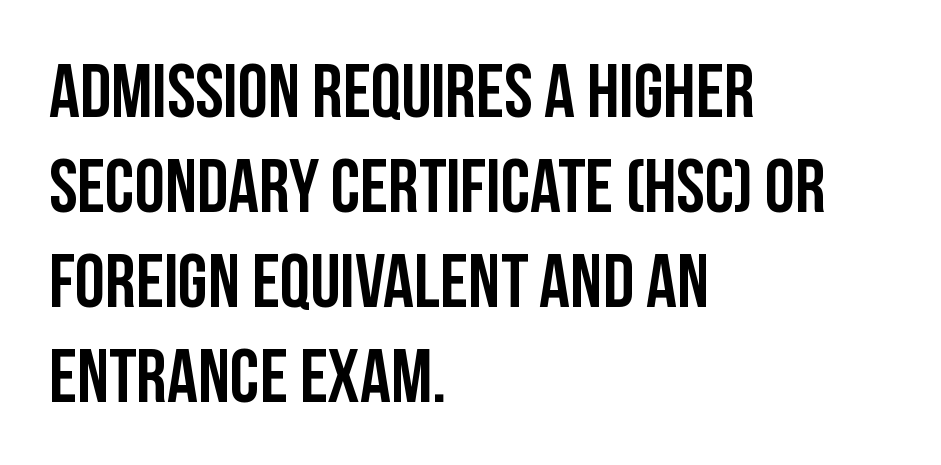
The image shows 76 px condensed sans-serif type, upright; set left-aligned, normal line spacing (1.25x), normal letter spacing, not underlined; low stroke contrast and a large x-height.
